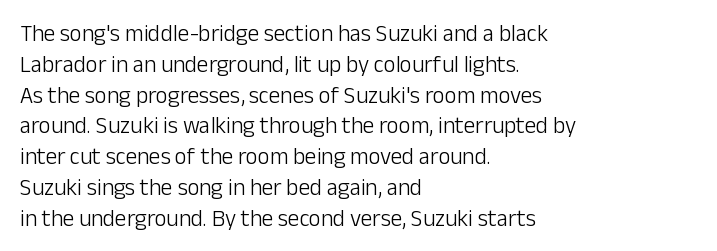
The image shows 23 px text type, upright; set left-aligned, normal line spacing (1.34x), normal letter spacing, not underlined.
